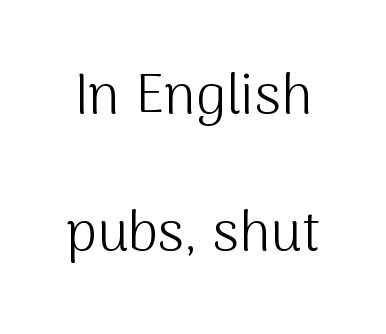
Reading down the column, the eye jumps a long way to each next line. Glyph-to-glyph distance matches everyday printed text. Quick note: not italic, upright. Stem width sits at or under what a default text font uses.
